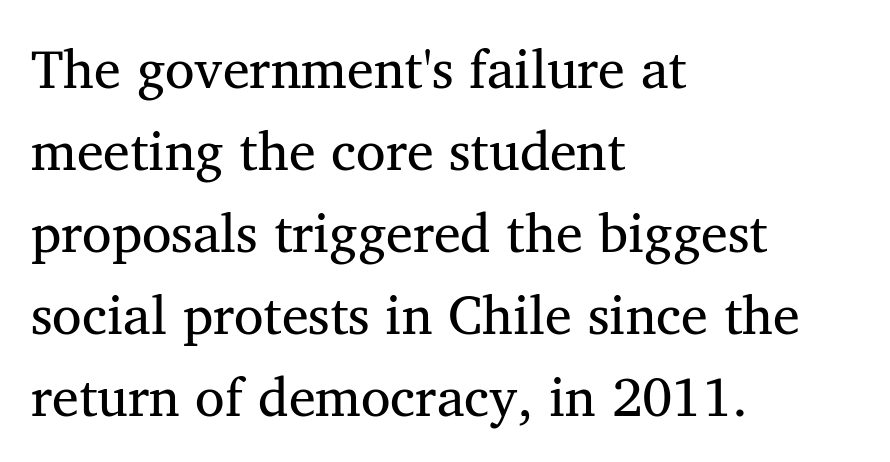
The image shows 54 px regular-weight serif type, upright; set left-aligned, normal line spacing (1.52x), normal letter spacing, not underlined; medium stroke contrast and a medium x-height.
